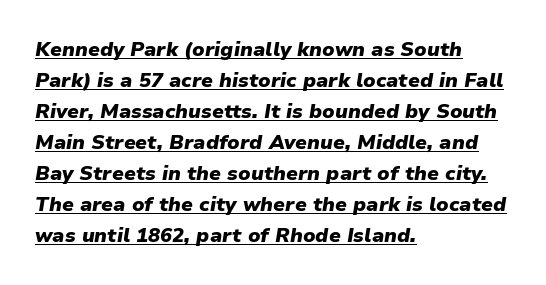
{"italic": "yes", "lean": "right", "slant_degrees": 9, "bold": "yes", "underline": "yes", "align": "left", "line_spacing": "normal", "line_spacing_ratio": 1.55, "letter_spacing": "normal", "letter_spacing_em": 0.0, "glyph_px": 20}
